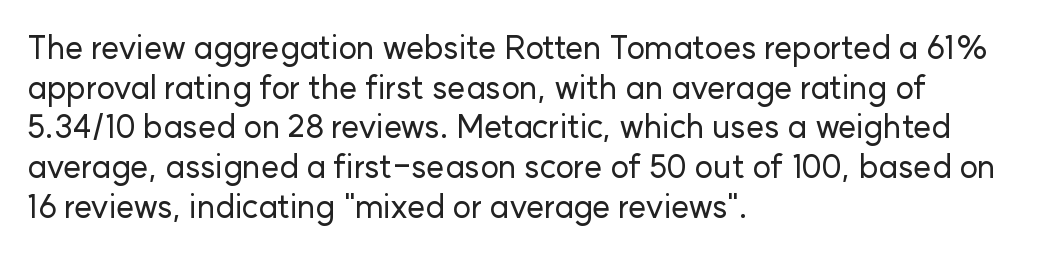
The image shows 32 px sans-serif type, upright; set left-aligned, line spacing 1.24x, normal letter spacing, not underlined; low stroke contrast and a medium x-height.
